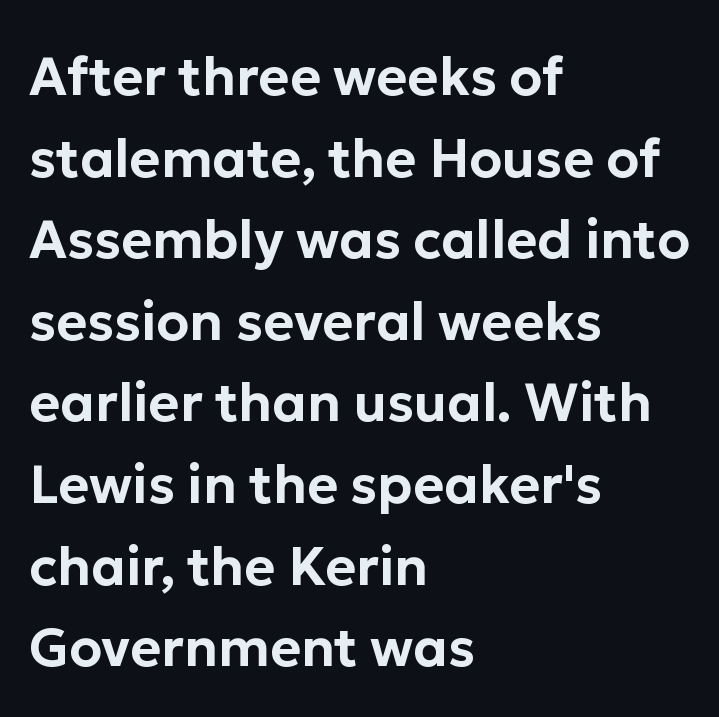
{"serif": "no", "italic": "no", "width": "normal", "stroke_contrast": "low", "x_height": "medium", "monospaced": "no", "underline": "no", "align": "left", "line_spacing": "normal", "line_spacing_ratio": 1.54, "letter_spacing": "normal", "letter_spacing_em": 0.0, "glyph_px": 53}
